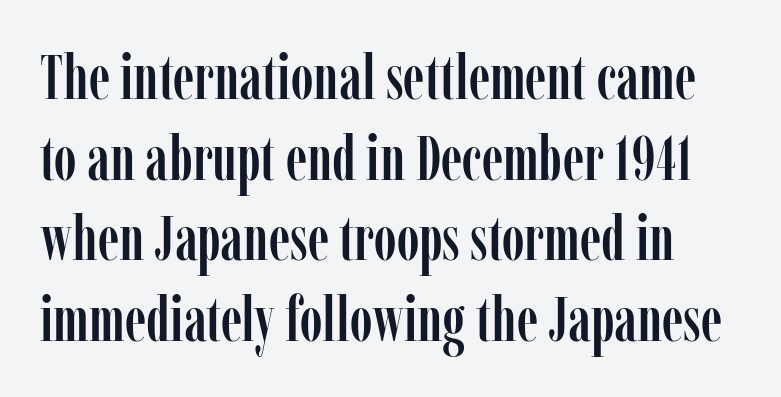
Q: Is the text italic (slanted)? A: No, it is upright.
Q: Is the typeface a serif or a sans-serif typeface? A: Serif.
Q: Is the text underlined? A: No.
Q: Is the spacing between letters normal or unusually wide? A: Normal.
Q: Is the spacing between lines tight, normal or loose? A: Normal.
Q: Width (condensed, normal, or wide)? A: Condensed.
Q: Stroke contrast? A: Low.
Q: x-height? A: Medium.
Q: Monospaced? A: No.
